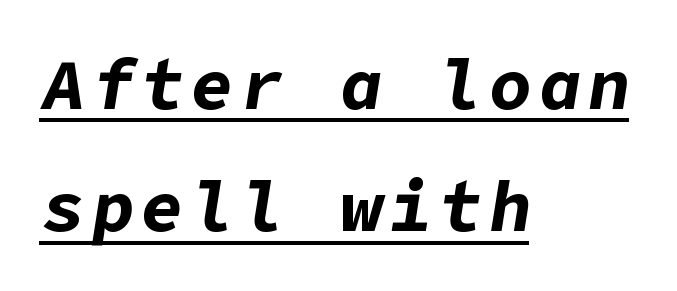
{"italic": "yes", "lean": "right", "slant_degrees": 9, "bold": "yes", "weight": "bold", "width": "normal", "stroke_contrast": "low", "x_height": "medium", "underline": "yes", "align": "left", "line_spacing_ratio": 1.72, "glyph_px": 71}
